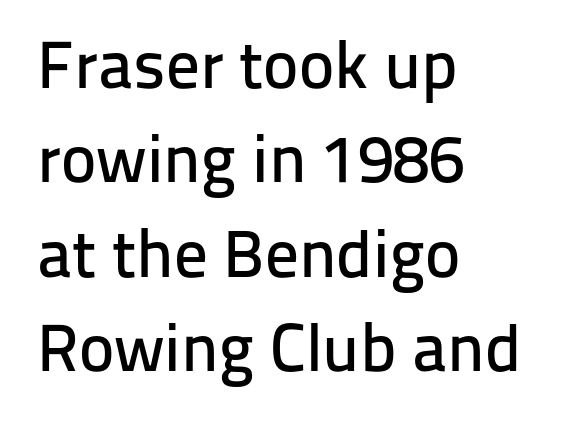
Q: Is the text italic (slanted)? A: No, it is upright.
Q: Is the typeface a serif or a sans-serif typeface? A: Sans-serif.
Q: Is the text underlined? A: No.
Q: How is the paragraph aligned? A: Left-aligned.
Q: Is the spacing between letters normal or unusually wide? A: Normal.
Q: Is the spacing between lines tight, normal or loose? A: Normal.
Q: Width (condensed, normal, or wide)? A: Normal.
Q: Stroke contrast? A: Low.
Q: x-height? A: Medium.
Q: Monospaced? A: No.
